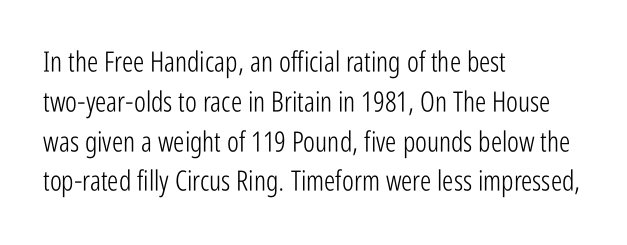
{"serif": "no", "italic": "no", "bold": "no", "weight": "light", "width": "condensed", "stroke_contrast": "low", "x_height": "medium", "monospaced": "no", "underline": "no", "align": "left", "line_spacing": "normal", "line_spacing_ratio": 1.42, "letter_spacing": "normal", "letter_spacing_em": 0.0, "glyph_px": 28}
